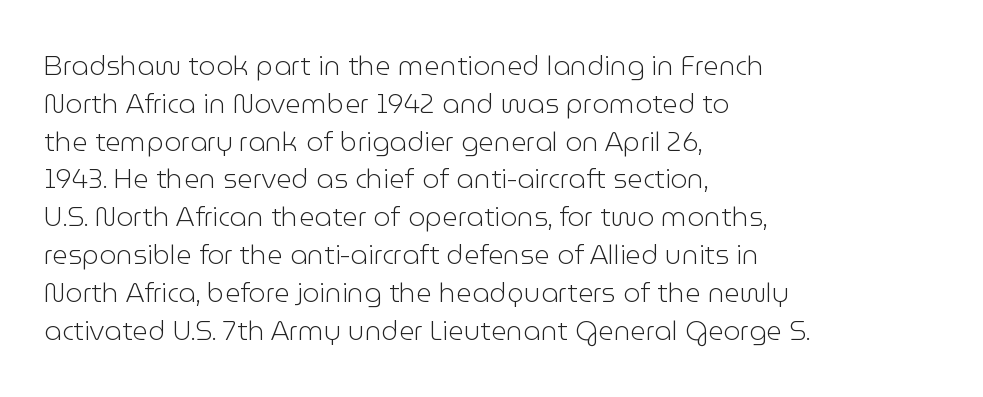
Q: Is the text bold? A: No.
Q: Is the text italic (slanted)? A: No, it is upright.
Q: Is the text underlined? A: No.
Q: How is the paragraph aligned? A: Left-aligned.
Q: Is the spacing between letters normal or unusually wide? A: Normal.
Q: Is the spacing between lines tight, normal or loose? A: Normal.
